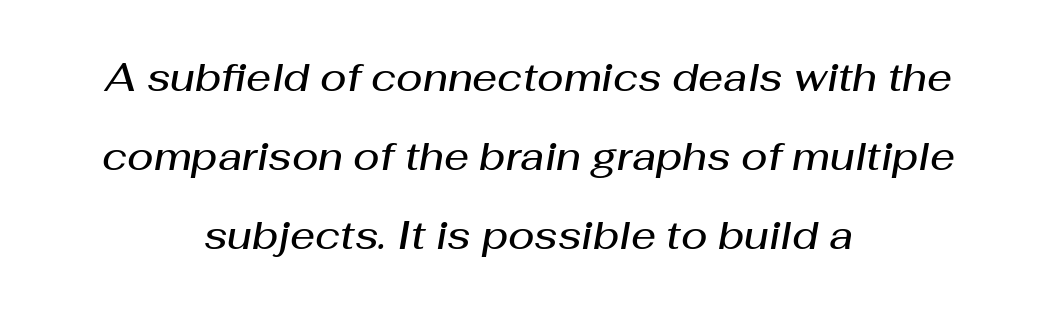
{"italic": "yes", "lean": "right", "slant_degrees": 10, "bold": "semi", "weight": "semibold", "width": "normal", "stroke_contrast": "medium", "x_height": "medium", "monospaced": "no", "underline": "no", "align": "center", "line_spacing": "loose", "line_spacing_ratio": 2.03, "letter_spacing": "normal", "letter_spacing_em": 0.0, "glyph_px": 39}
